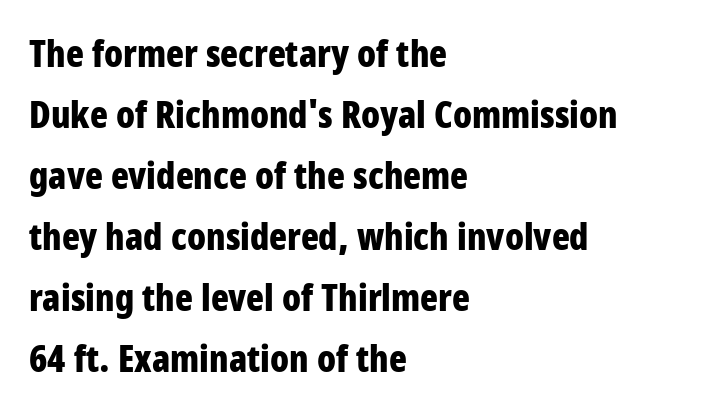
{"serif": "no", "italic": "no", "bold": "yes", "weight": "bold", "width": "condensed", "stroke_contrast": "low", "x_height": "large", "monospaced": "no", "underline": "no", "align": "left", "line_spacing": "normal", "line_spacing_ratio": 1.65, "letter_spacing": "normal", "letter_spacing_em": 0.0, "glyph_px": 37}
